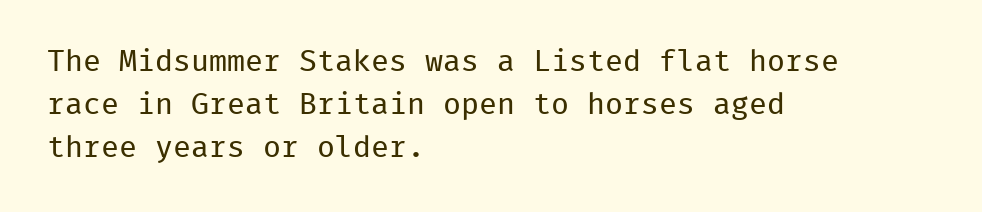
{"serif": "no", "italic": "no", "bold": "no", "weight": "regular", "width": "normal", "stroke_contrast": "low", "x_height": "medium", "monospaced": "yes", "underline": "no", "align": "left", "line_spacing": "normal", "line_spacing_ratio": 1.44, "letter_spacing": "normal", "letter_spacing_em": 0.0, "glyph_px": 30}
